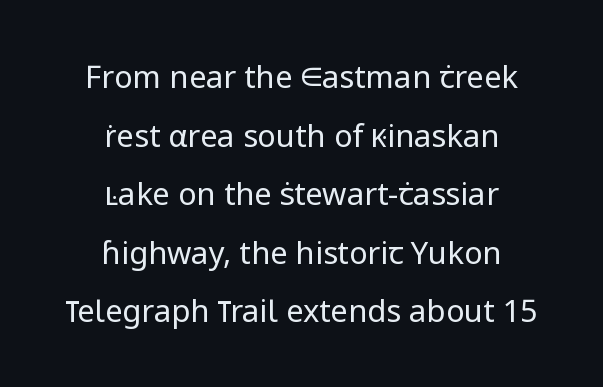
{"serif": "no", "italic": "no", "bold": "no", "weight": "regular", "width": "normal", "stroke_contrast": "low", "x_height": "medium", "monospaced": "no", "underline": "no", "align": "center", "line_spacing_ratio": 1.89, "letter_spacing": "normal", "letter_spacing_em": 0.0, "glyph_px": 31}
